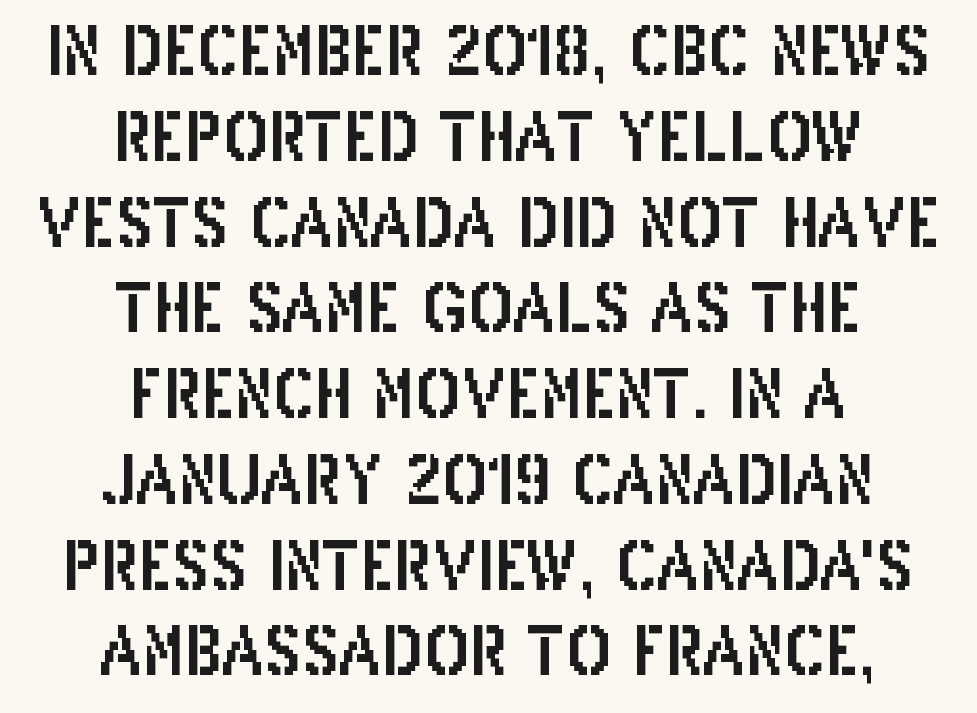
Q: Is the text italic (slanted)? A: No, it is upright.
Q: Is the typeface a serif or a sans-serif typeface? A: Sans-serif.
Q: Is the text underlined? A: No.
Q: How is the paragraph aligned? A: Centered.
Q: Is the spacing between letters normal or unusually wide? A: Normal.
Q: Is the spacing between lines tight, normal or loose? A: Normal.
Q: Width (condensed, normal, or wide)? A: Condensed.
Q: Stroke contrast? A: Low.
Q: x-height? A: Large.
Q: Monospaced? A: No.
